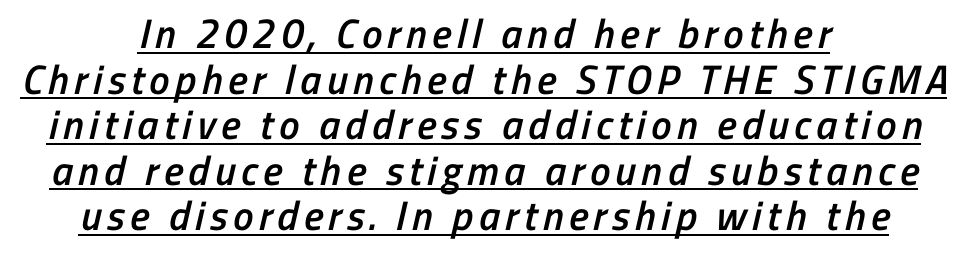
Q: Is the text bold? A: Semi-bold.
Q: Is the typeface a serif or a sans-serif typeface? A: Sans-serif.
Q: Is the text underlined? A: Yes.
Q: How is the paragraph aligned? A: Centered.
Q: Is the spacing between lines tight, normal or loose? A: Tight.
Q: Width (condensed, normal, or wide)? A: Condensed.
Q: Stroke contrast? A: Low.
Q: x-height? A: Medium.
Q: Monospaced? A: No.
